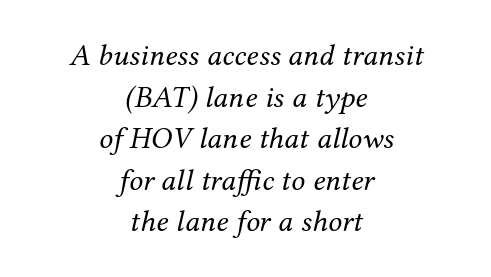
{"serif": "yes", "italic": "yes", "lean": "right", "slant_degrees": 12, "bold": "no", "weight": "regular", "width": "normal", "stroke_contrast": "medium", "x_height": "medium", "monospaced": "no", "underline": "no", "align": "center", "line_spacing": "normal", "line_spacing_ratio": 1.34, "letter_spacing": "normal", "letter_spacing_em": 0.0, "glyph_px": 31}
